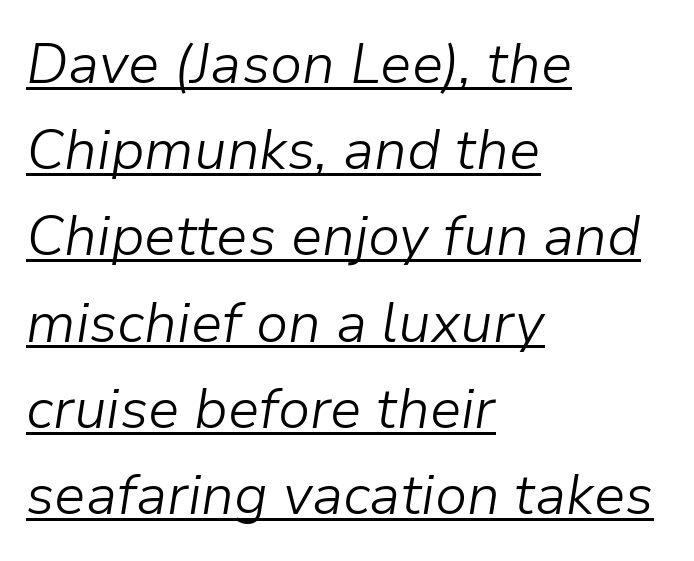
The weight would be labelled regular, book, light, or lighter still. Posture: slanted. A typesetter would call this proportional, since set widths differ per character. What decoration does the sample have? An underline.
